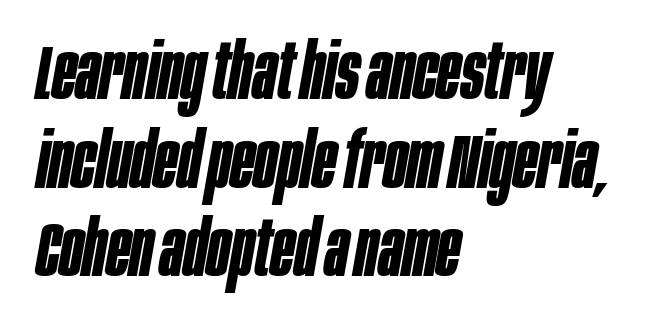
The image shows 77 px bold, condensed type, italic (leaning right); set left-aligned, tight line spacing (1.15x), normal letter spacing, not underlined; low stroke contrast and a large x-height.
